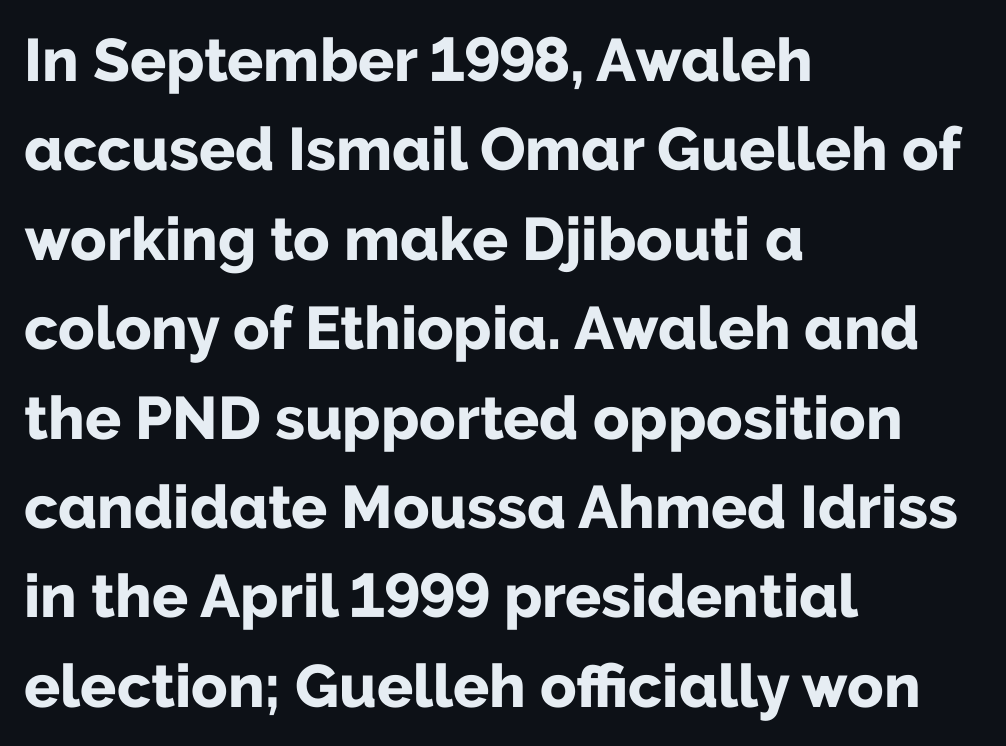
The image shows 60 px bold sans-serif type, upright; set left-aligned, normal line spacing (1.49x), normal letter spacing, not underlined; low stroke contrast and a medium x-height.
